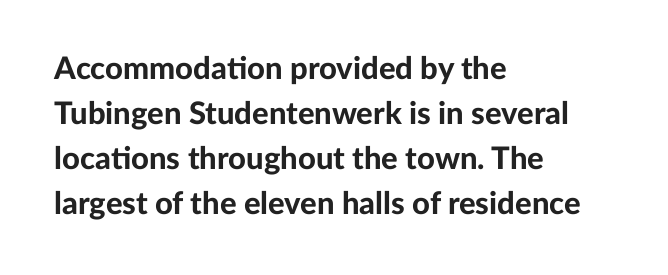
The image shows 31 px bold sans-serif type, upright; set left-aligned, normal line spacing (1.45x), normal letter spacing, not underlined; low stroke contrast and a medium x-height.
